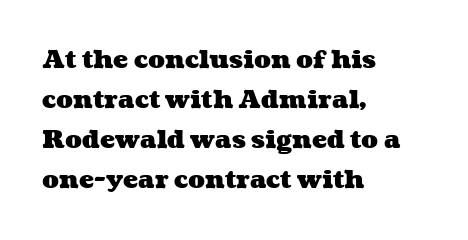
{"bold": "yes", "underline": "no", "align": "left", "line_spacing": "normal", "line_spacing_ratio": 1.6, "letter_spacing": "normal", "letter_spacing_em": 0.0, "glyph_px": 25}
